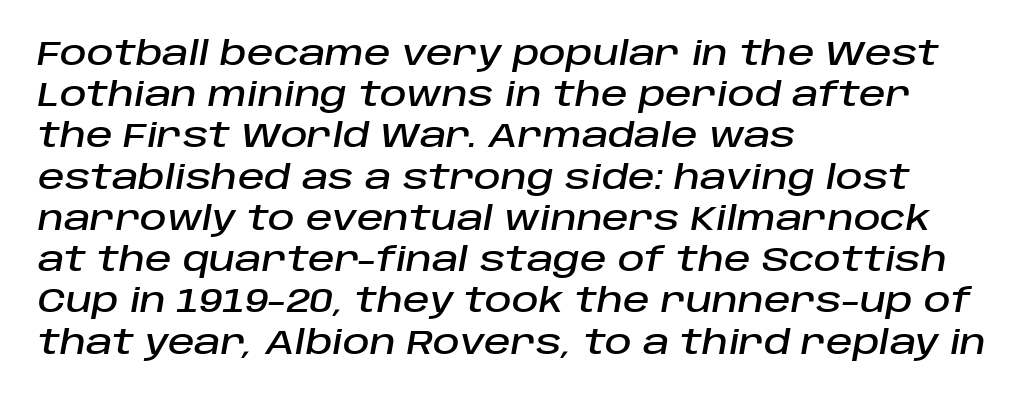
No extra tracking has been applied to these lines. Italic: yes, the glyphs are oblique. Rule under the text: the space is simply empty. Each new line begins a customary step beneath the previous one.
